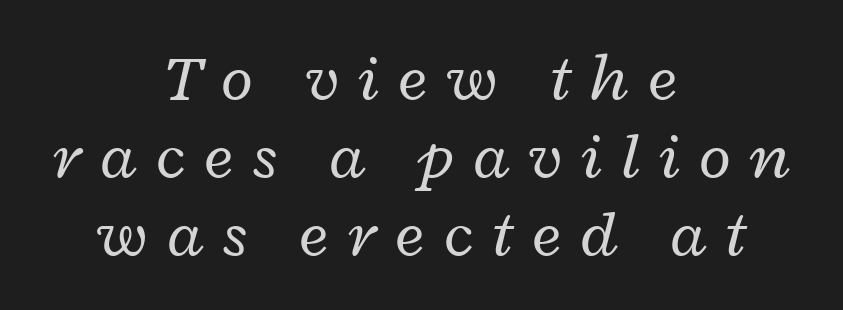
Q: Is the text bold? A: No.
Q: Is the text italic (slanted)? A: Yes, it leans right by about 12 degrees.
Q: Is the text underlined? A: No.
Q: How is the paragraph aligned? A: Centered.
Q: Is the spacing between letters normal or unusually wide? A: Unusually wide.
Q: Width (condensed, normal, or wide)? A: Wide.
Q: Stroke contrast? A: Low.
Q: x-height? A: Medium.
Q: Monospaced? A: No.
